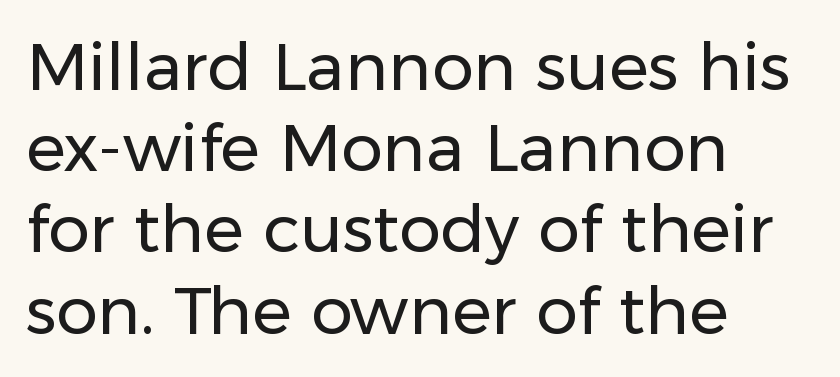
The image shows 66 px regular-weight sans-serif type, upright; set left-aligned, line spacing 1.23x, normal letter spacing, not underlined; low stroke contrast and a medium x-height.
